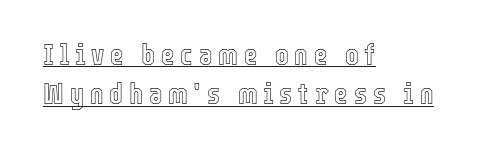
{"italic": "no", "width": "condensed", "x_height": "medium", "monospaced": "no", "underline": "yes", "align": "left", "line_spacing": "normal", "line_spacing_ratio": 1.36, "letter_spacing": "wide", "letter_spacing_em": 0.2, "glyph_px": 29}
